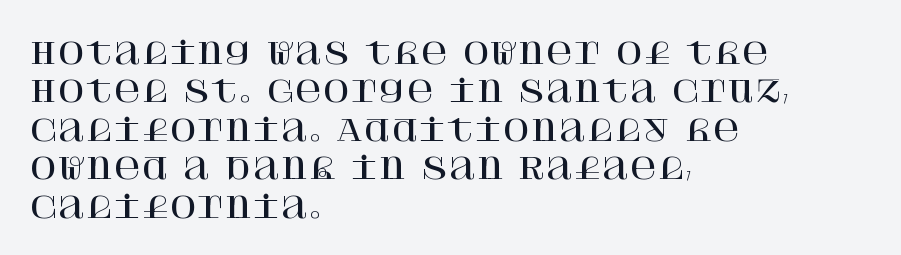
This rendering leaves character spacing at its baseline value. Interline gaps are of average width in this sample. The lines in this sample share a left origin and differ only in where they stop. Words float on clear page, feet unadorned.
